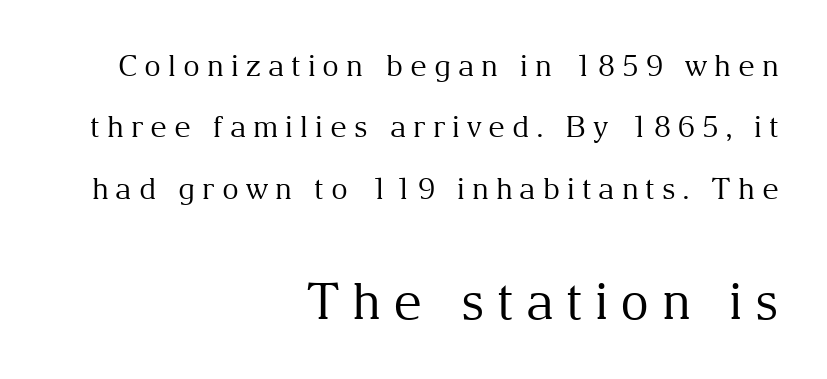
{"serif": "yes", "italic": "no", "bold": "no", "weight": "regular", "width": "normal", "stroke_contrast": "medium", "x_height": "medium", "monospaced": "no", "underline": "no", "align": "right", "line_spacing": "loose", "line_spacing_ratio": 2.12, "letter_spacing": "wide", "letter_spacing_em": 0.24, "larger_block": "second", "size_ratio": 1.72, "glyph_px": 50}
